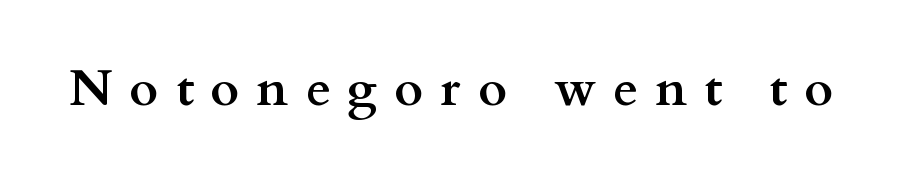
The image shows 50 px semibold, wide serif type, upright; set unusually wide letter spacing (+0.34 em), not underlined; medium stroke contrast and a small x-height.
